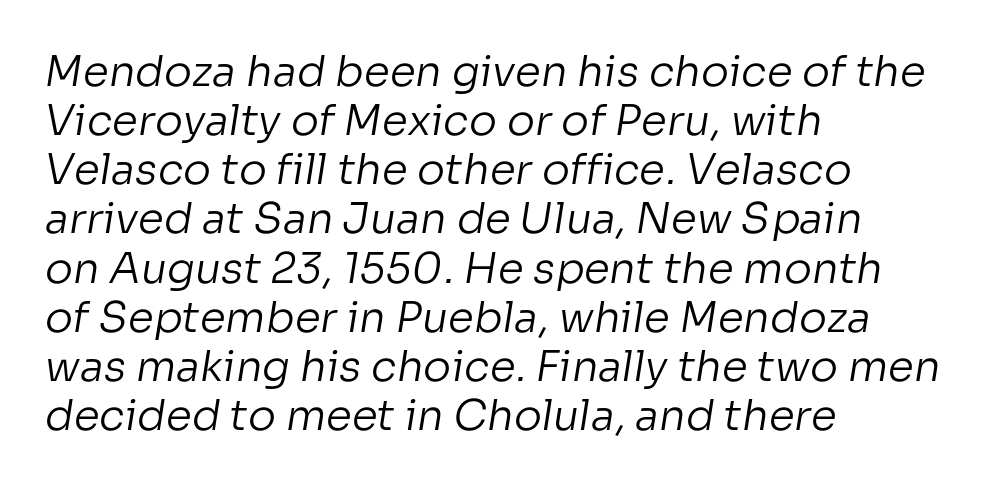
{"serif": "no", "bold": "no", "weight": "regular", "width": "normal", "stroke_contrast": "low", "x_height": "medium", "monospaced": "no", "underline": "no", "align": "left", "line_spacing_ratio": 1.17, "letter_spacing": "normal", "letter_spacing_em": 0.0, "glyph_px": 42}
